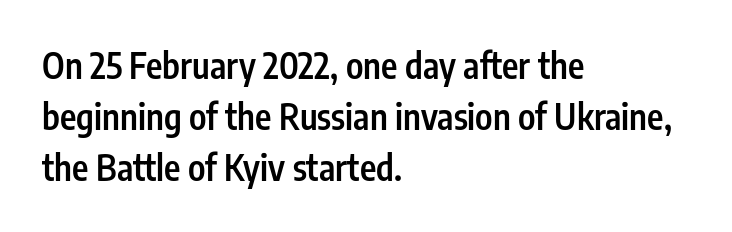
Q: Is the text bold? A: Semi-bold.
Q: Is the text italic (slanted)? A: No, it is upright.
Q: Is the typeface a serif or a sans-serif typeface? A: Sans-serif.
Q: Is the text underlined? A: No.
Q: How is the paragraph aligned? A: Left-aligned.
Q: Is the spacing between letters normal or unusually wide? A: Normal.
Q: Is the spacing between lines tight, normal or loose? A: Normal.
Q: Width (condensed, normal, or wide)? A: Condensed.
Q: Stroke contrast? A: Low.
Q: x-height? A: Medium.
Q: Monospaced? A: No.
